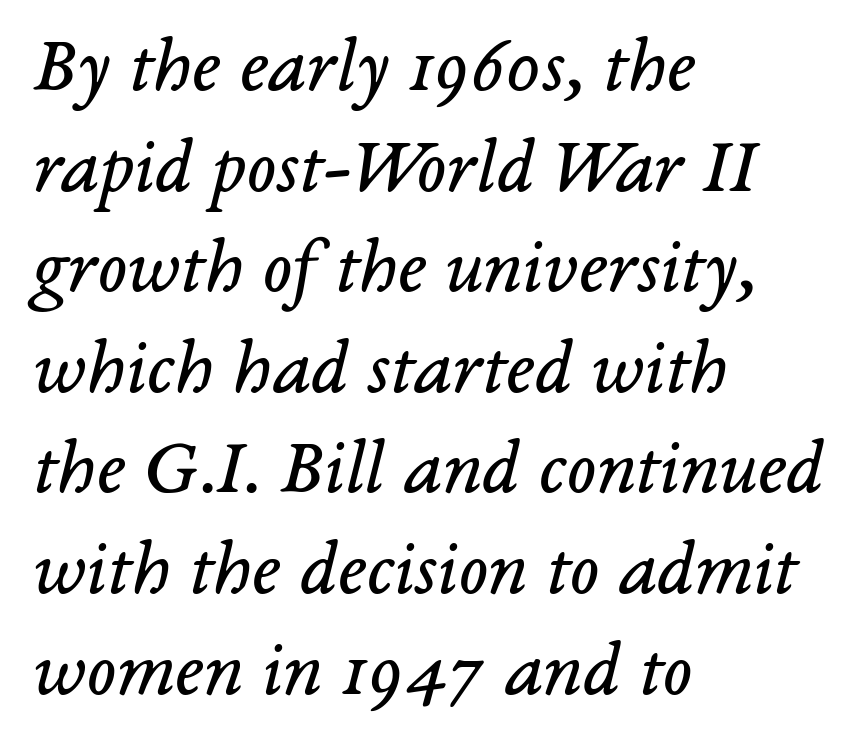
A bare baseline throughout the passage. The vertical gap from one line to the next is medium. The gaps between neighbouring characters are ordinary and unremarkable. Line starts are locked; line ends wander. The typography opts for an oblique posture over an upright one. Think of a printed novel: that variable character pitch is what you see here.
